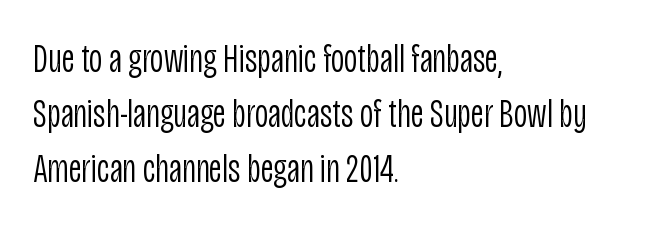
The typeface chosen for these lines omits serifs. The characters are drawn with everyday or finer stroke widths. A typesetter would call this proportional, since set widths differ per character. The ragged edge is on the right, which tells us the setting is flush left.
